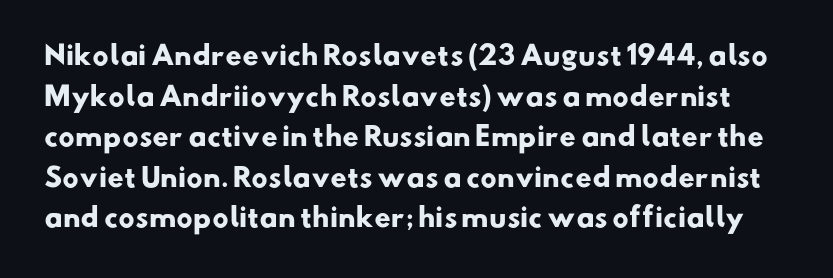
{"bold": "yes", "underline": "no", "line_spacing": "normal", "line_spacing_ratio": 1.56, "letter_spacing": "normal", "letter_spacing_em": 0.0, "glyph_px": 26}
